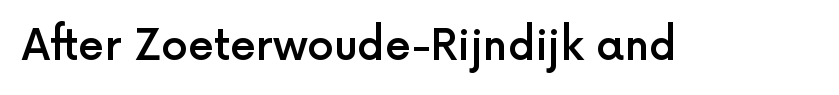
Q: Is the text bold? A: Semi-bold.
Q: Is the text italic (slanted)? A: No, it is upright.
Q: Is the typeface a serif or a sans-serif typeface? A: Sans-serif.
Q: Is the text underlined? A: No.
Q: Is the spacing between letters normal or unusually wide? A: Normal.
Q: Width (condensed, normal, or wide)? A: Normal.
Q: x-height? A: Medium.
Q: Monospaced? A: No.
